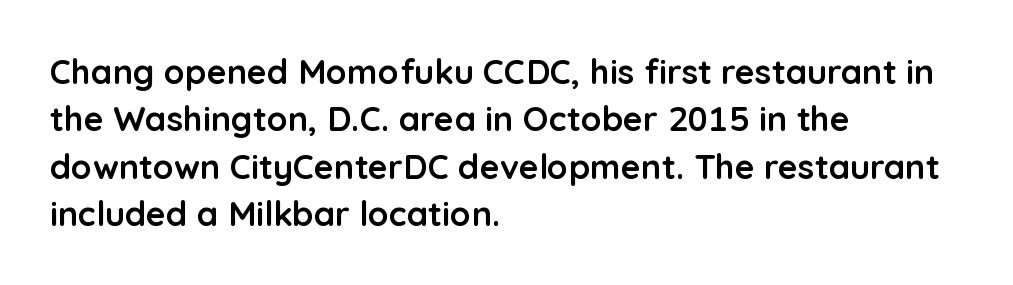
The image shows 34 px semibold sans-serif type, upright; set left-aligned, normal line spacing (1.39x), normal letter spacing, not underlined; low stroke contrast and a medium x-height.
